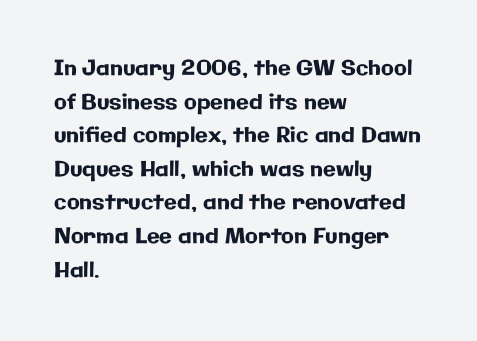
Between one letter and the next there's only the usual sliver of space. The baseline area is clear. Vertically, the passage feels balanced, rows spaced as you'd expect. This sample is left-justified, so line endings fall wherever the words run out.
